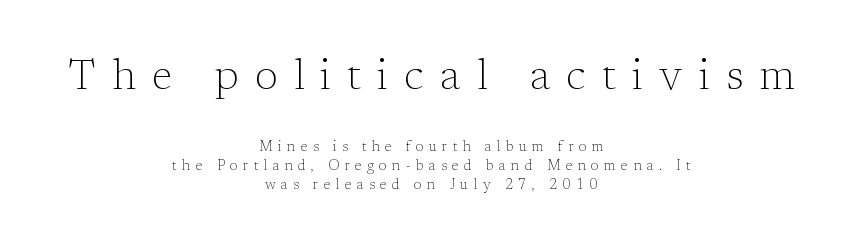
The image shows 42 px light serif type, upright; set centered, normal line spacing (1.38x), unusually wide letter spacing (+0.39 em), not underlined; the first (top) block is 3.0x larger; low stroke contrast and a medium x-height.
